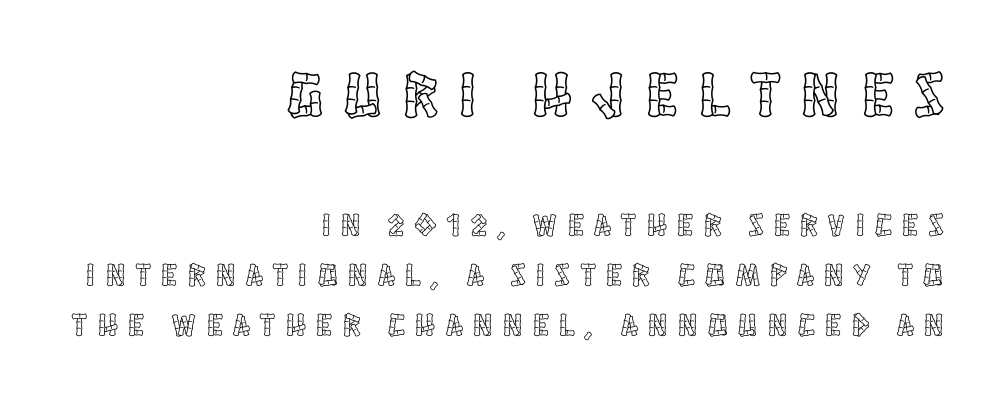
Here the designer chose a conventional face with non-uniform glyph widths. This is roman type, the default non-slanted kind. The line-height multiplier appears to be the usual default. Has an underline been added? It has not. The composition opens big and finishes small.
